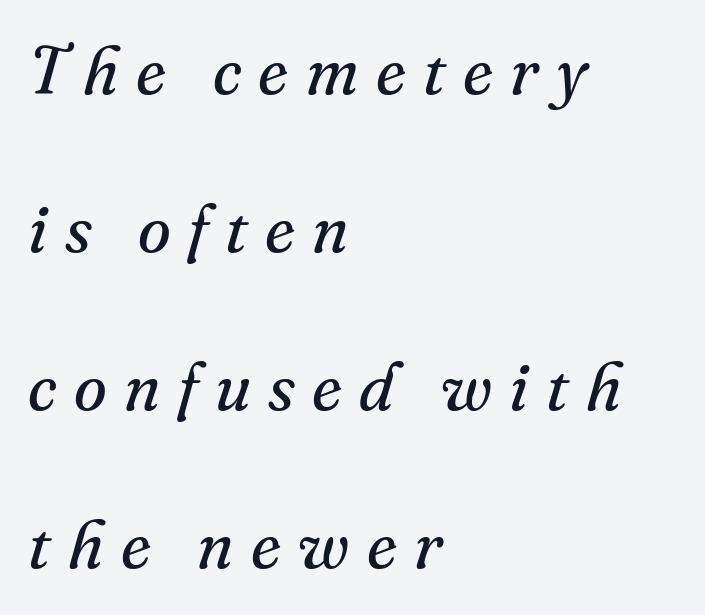
{"serif": "yes", "italic": "yes", "lean": "right", "slant_degrees": 16, "bold": "no", "weight": "regular", "width": "normal", "stroke_contrast": "medium", "x_height": "small", "monospaced": "no", "underline": "no", "align": "left", "line_spacing": "loose", "line_spacing_ratio": 2.36, "letter_spacing": "wide", "letter_spacing_em": 0.26, "glyph_px": 67}
